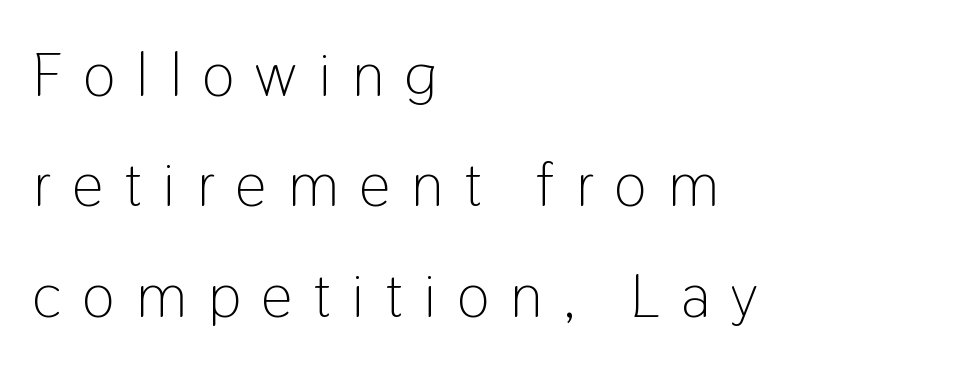
Spacing between characters has been opened up far beyond the box default. The typeface has the unassuming heft of standard copy or less. Here the designer chose a conventional face with non-uniform glyph widths. Type without underlining. Serifs: no, the terminals of the letterforms are clean.
